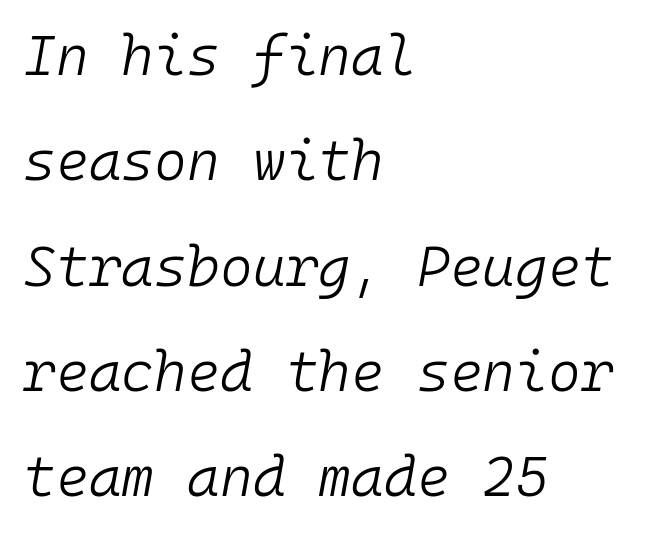
Q: Is the text bold? A: No.
Q: Is the text italic (slanted)? A: Yes, it leans right by about 10 degrees.
Q: Is the text underlined? A: No.
Q: How is the paragraph aligned? A: Left-aligned.
Q: Is the spacing between letters normal or unusually wide? A: Normal.
Q: Width (condensed, normal, or wide)? A: Normal.
Q: Stroke contrast? A: Low.
Q: x-height? A: Medium.
Q: Monospaced? A: Yes.
